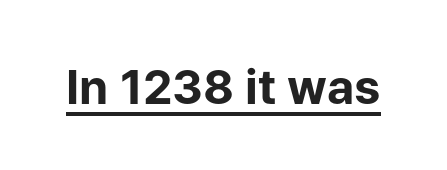
This is sans-serif lettering, the kind often seen on screens and signage. The letters stand straight up with perfectly vertical stems. Strong, thick strokes mark this as bold type. Looks like someone drew a line under every word here. Character widths vary here, with narrow letters taking less room than wide ones. Observe the ordinary spacing: letters are neighbours, not strangers.
